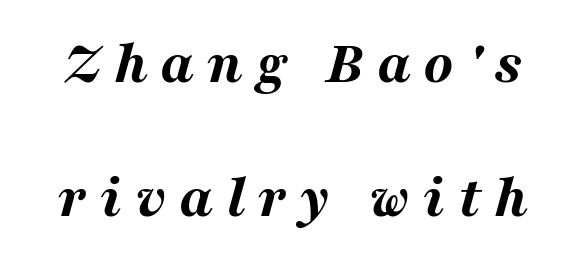
Q: Is the text bold? A: Yes.
Q: Is the text italic (slanted)? A: Yes, it leans right by about 16 degrees.
Q: Is the text underlined? A: No.
Q: Is the spacing between letters normal or unusually wide? A: Unusually wide.
Q: Is the spacing between lines tight, normal or loose? A: Loose.
Q: Width (condensed, normal, or wide)? A: Wide.
Q: Stroke contrast? A: Medium.
Q: x-height? A: Medium.
Q: Monospaced? A: No.
